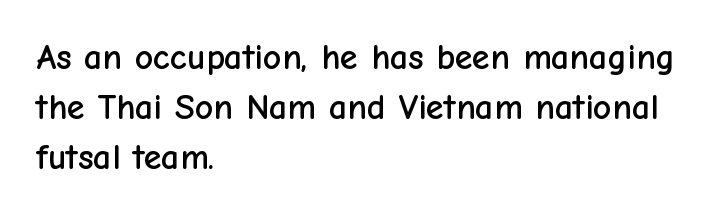
Honestly, the letter spacing is just normal — you wouldn't notice it. What kind of face is this? One without serifs — a sans. When letters stand straight like this, we call the style roman or upright. Rows of type keep a routine distance in the vertical direction.
